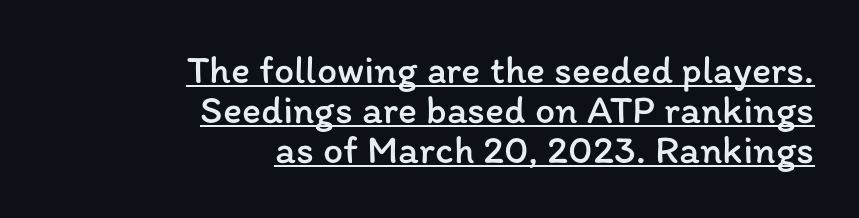
{"italic": "no", "bold": "no", "weight": "regular", "width": "normal", "stroke_contrast": "low", "x_height": "medium", "monospaced": "no", "underline": "yes", "align": "right", "line_spacing": "tight", "line_spacing_ratio": 1.0, "letter_spacing": "normal", "letter_spacing_em": 0.0, "glyph_px": 40}
